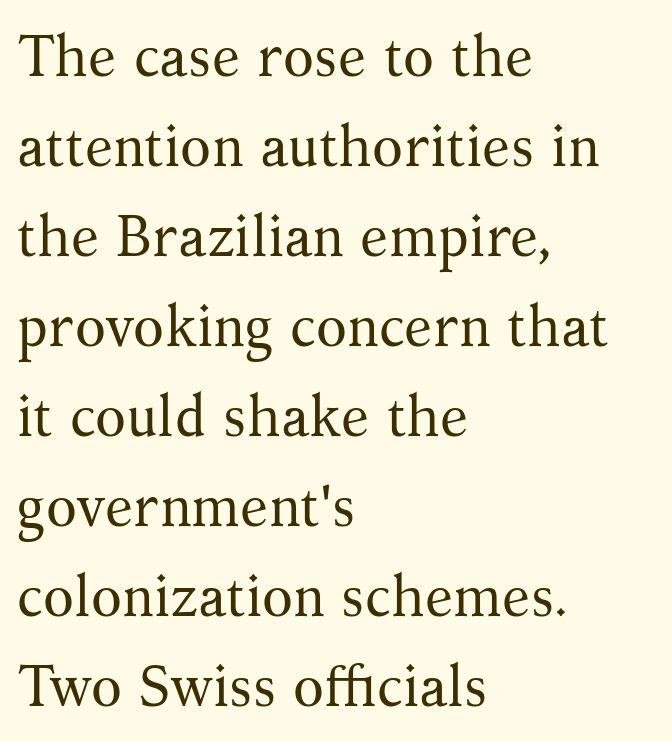
The image shows 57 px regular-weight serif type, upright; set left-aligned, normal line spacing (1.58x), normal letter spacing, not underlined; medium stroke contrast and a medium x-height.
